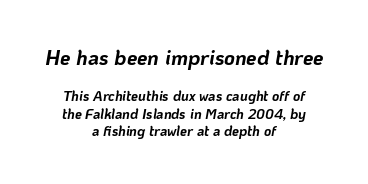
Q: Is the text bold? A: Yes.
Q: Is the text italic (slanted)? A: Yes, it leans right by about 10 degrees.
Q: Is the text underlined? A: No.
Q: How is the paragraph aligned? A: Centered.
Q: Is the spacing between letters normal or unusually wide? A: Normal.
Q: Is the spacing between lines tight, normal or loose? A: Normal.
Q: Which block of text is set in a larger size, the first (top) or the second (bottom)? A: The first (top) one.
